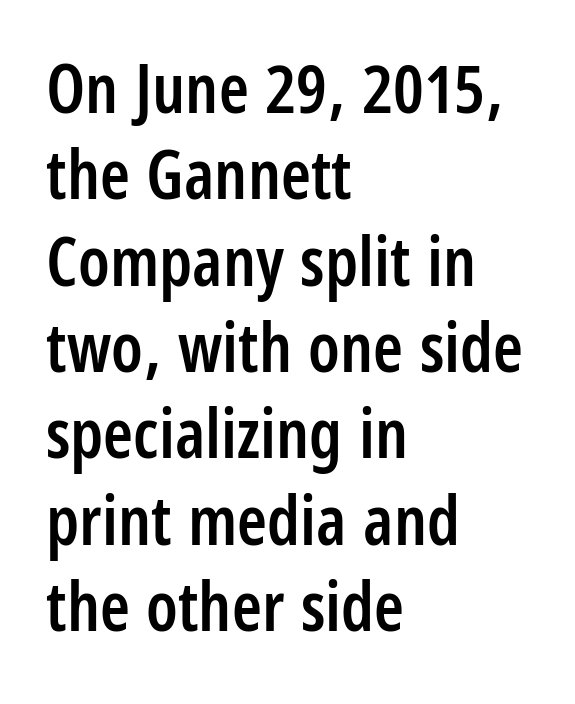
Q: Is the text bold? A: Semi-bold.
Q: Is the text italic (slanted)? A: No, it is upright.
Q: Is the typeface a serif or a sans-serif typeface? A: Sans-serif.
Q: Is the text underlined? A: No.
Q: How is the paragraph aligned? A: Left-aligned.
Q: Is the spacing between letters normal or unusually wide? A: Normal.
Q: Is the spacing between lines tight, normal or loose? A: Normal.
Q: Width (condensed, normal, or wide)? A: Condensed.
Q: Stroke contrast? A: Low.
Q: x-height? A: Large.
Q: Monospaced? A: No.
